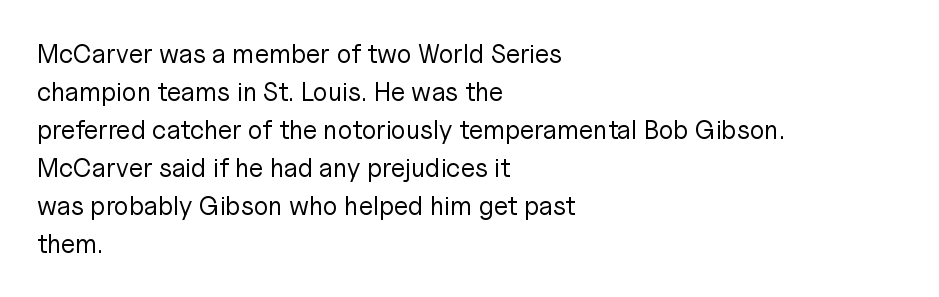
{"italic": "no", "bold": "no", "underline": "no", "align": "left", "line_spacing": "normal", "line_spacing_ratio": 1.46, "letter_spacing": "normal", "letter_spacing_em": 0.0, "glyph_px": 26}
